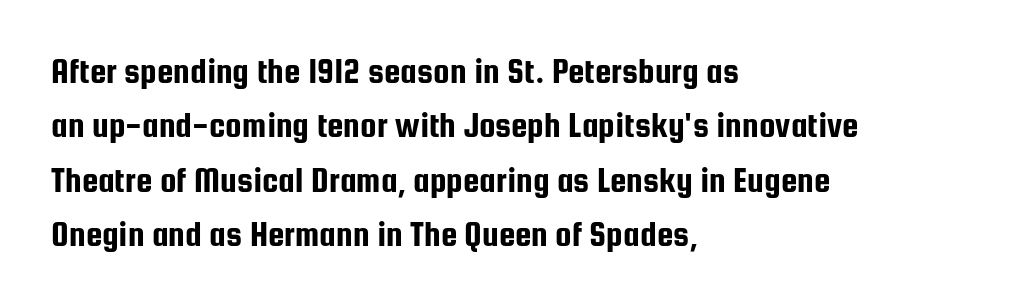
{"serif": "no", "italic": "no", "width": "condensed", "stroke_contrast": "low", "x_height": "medium", "monospaced": "no", "underline": "no", "align": "left", "line_spacing": "normal", "line_spacing_ratio": 1.47, "letter_spacing": "normal", "letter_spacing_em": 0.0, "glyph_px": 37}
